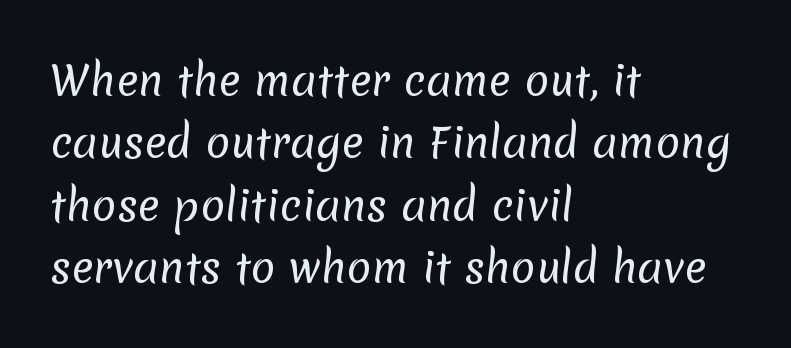
{"serif": "no", "bold": "no", "weight": "regular", "width": "normal", "stroke_contrast": "low", "x_height": "medium", "monospaced": "no", "underline": "no", "align": "left", "line_spacing": "normal", "line_spacing_ratio": 1.52, "letter_spacing": "normal", "letter_spacing_em": 0.0, "glyph_px": 41}
